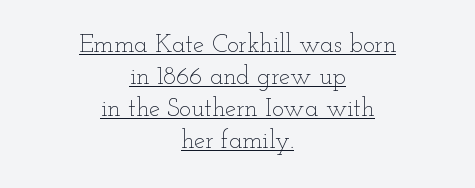
Q: Is the text bold? A: No.
Q: Is the text italic (slanted)? A: No, it is upright.
Q: Is the text underlined? A: Yes.
Q: How is the paragraph aligned? A: Centered.
Q: Is the spacing between letters normal or unusually wide? A: Normal.
Q: Is the spacing between lines tight, normal or loose? A: Normal.
